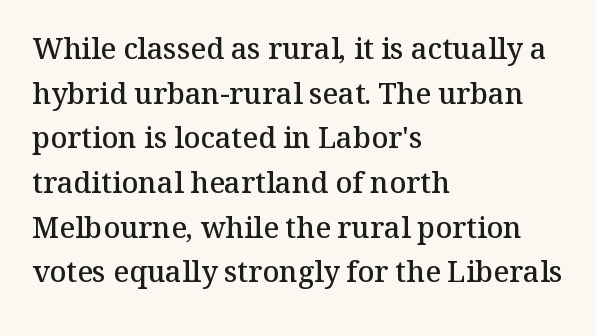
Underline: absent. The letters advance in unequal steps, a hallmark of proportional type. Serif or sans? Serif — the stroke terminals have little feet. One-word summary of the alignment: left. How are the letters spaced? Ordinarily, with no added tracking.
